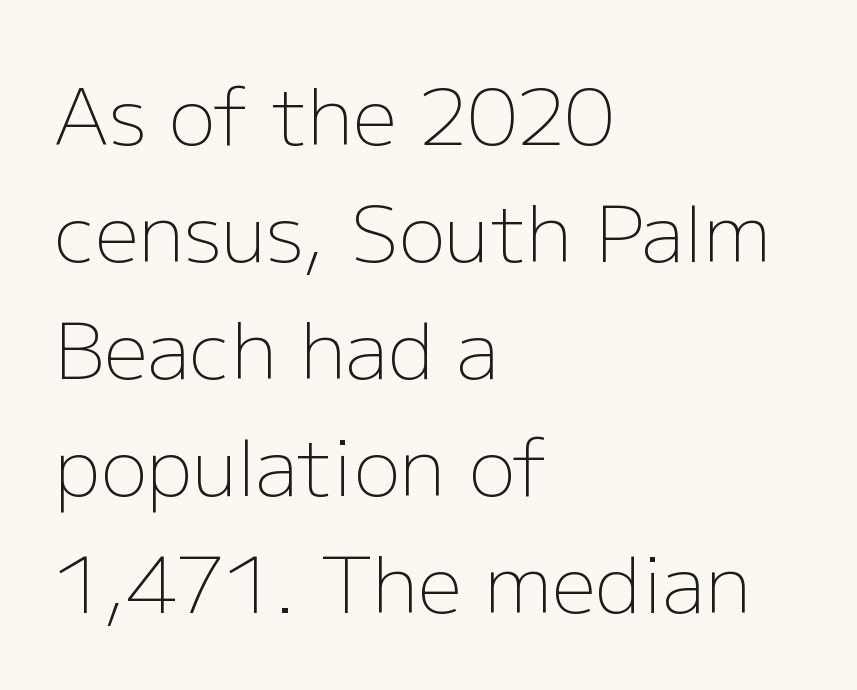
The image shows 78 px light sans-serif type, upright; set left-aligned, normal line spacing (1.5x), normal letter spacing, not underlined; low stroke contrast and a medium x-height.
